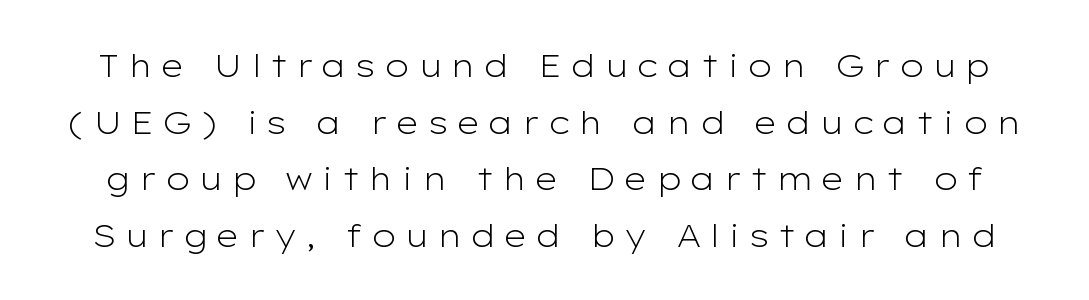
{"serif": "no", "italic": "no", "bold": "no", "weight": "light", "width": "wide", "stroke_contrast": "low", "x_height": "medium", "monospaced": "no", "underline": "no", "line_spacing_ratio": 1.77, "letter_spacing": "wide", "letter_spacing_em": 0.25, "glyph_px": 32}
